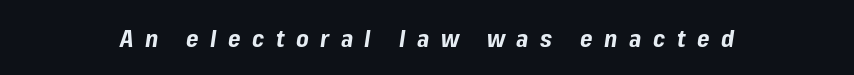
The image shows 24 px bold type, italic (leaning right); set unusually wide letter spacing (+0.48 em), not underlined.
